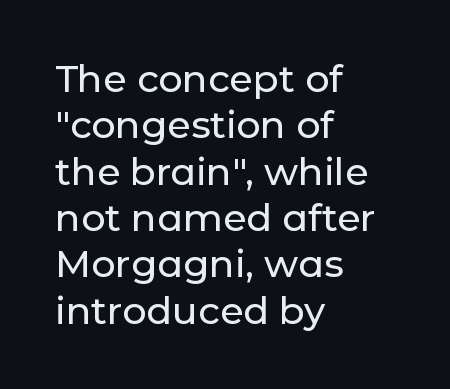
Q: Is the text italic (slanted)? A: No, it is upright.
Q: Is the typeface a serif or a sans-serif typeface? A: Sans-serif.
Q: Is the text underlined? A: No.
Q: How is the paragraph aligned? A: Left-aligned.
Q: Is the spacing between letters normal or unusually wide? A: Normal.
Q: Width (condensed, normal, or wide)? A: Normal.
Q: Stroke contrast? A: Low.
Q: x-height? A: Medium.
Q: Monospaced? A: No.
